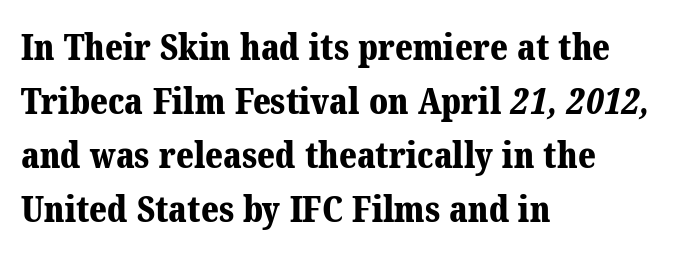
Q: Is the text bold? A: Yes.
Q: Is the typeface a serif or a sans-serif typeface? A: Serif.
Q: Is the text underlined? A: No.
Q: How is the paragraph aligned? A: Left-aligned.
Q: Is the spacing between letters normal or unusually wide? A: Normal.
Q: Is the spacing between lines tight, normal or loose? A: Normal.
Q: Width (condensed, normal, or wide)? A: Normal.
Q: Stroke contrast? A: Medium.
Q: x-height? A: Medium.
Q: Monospaced? A: No.
